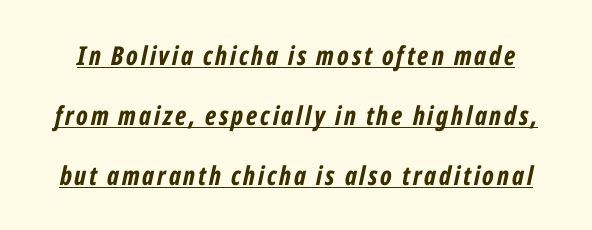
{"italic": "yes", "lean": "right", "slant_degrees": 12, "bold": "yes", "underline": "yes", "line_spacing": "loose", "line_spacing_ratio": 2.3, "glyph_px": 26}
